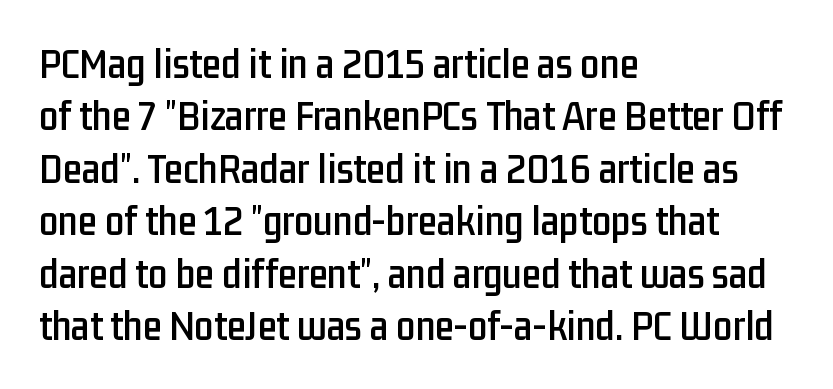
The image shows 43 px condensed sans-serif type, upright; set left-aligned, line spacing 1.22x, normal letter spacing, not underlined; low stroke contrast and a medium x-height.
